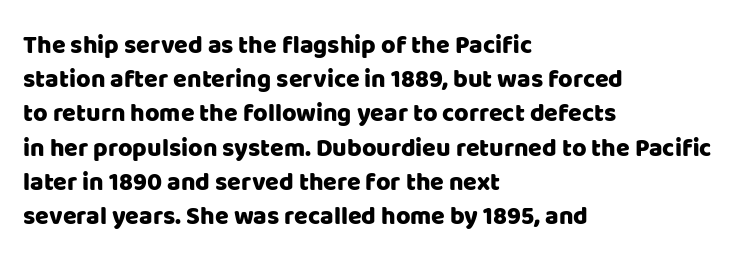
The lettering holds an erect, upright posture throughout. Nobody drew a line under any word here. This rendering uses left alignment, leaving the right contour irregular. Each new line begins a customary step beneath the previous one. Students, note that the glyphs here touch the page at normal intervals.
